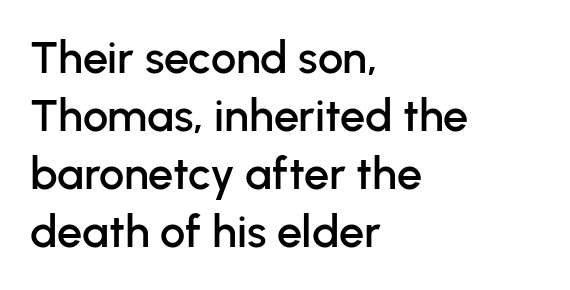
Q: Is the text italic (slanted)? A: No, it is upright.
Q: Is the typeface a serif or a sans-serif typeface? A: Sans-serif.
Q: Is the text underlined? A: No.
Q: How is the paragraph aligned? A: Left-aligned.
Q: Is the spacing between letters normal or unusually wide? A: Normal.
Q: Is the spacing between lines tight, normal or loose? A: Normal.
Q: Width (condensed, normal, or wide)? A: Normal.
Q: Stroke contrast? A: Low.
Q: x-height? A: Medium.
Q: Monospaced? A: No.
